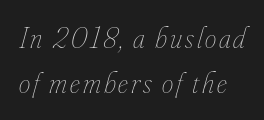
Q: Is the text bold? A: No.
Q: Is the text italic (slanted)? A: Yes, it leans right by about 16 degrees.
Q: Is the text underlined? A: No.
Q: Is the spacing between lines tight, normal or loose? A: Normal.
Q: Width (condensed, normal, or wide)? A: Condensed.
Q: Stroke contrast? A: Low.
Q: x-height? A: Small.
Q: Monospaced? A: No.
